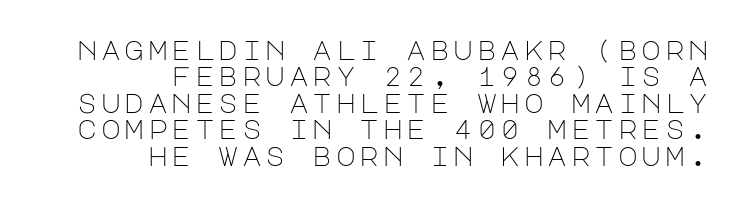
The image shows 27 px text type, upright; set right-aligned, tight line spacing (0.98x), not underlined.
